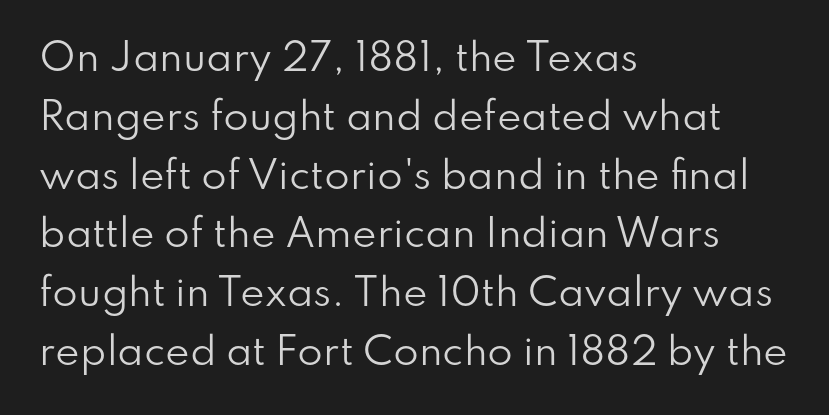
Q: Is the text bold? A: No.
Q: Is the text italic (slanted)? A: No, it is upright.
Q: Is the typeface a serif or a sans-serif typeface? A: Sans-serif.
Q: Is the text underlined? A: No.
Q: How is the paragraph aligned? A: Left-aligned.
Q: Is the spacing between letters normal or unusually wide? A: Normal.
Q: Is the spacing between lines tight, normal or loose? A: Normal.
Q: Width (condensed, normal, or wide)? A: Normal.
Q: Stroke contrast? A: Low.
Q: x-height? A: Small.
Q: Monospaced? A: No.
